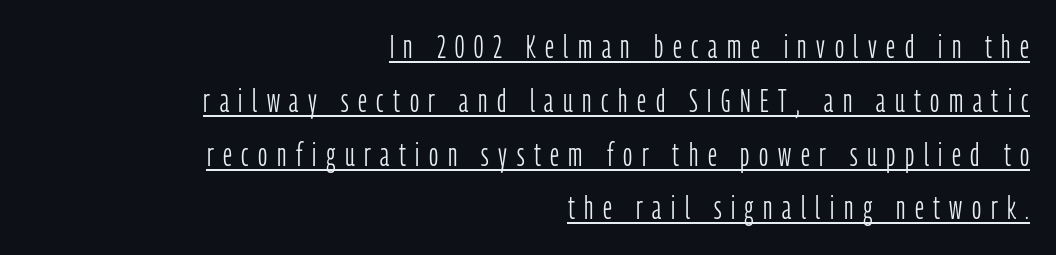
Q: Is the text bold? A: No.
Q: Is the text italic (slanted)? A: No, it is upright.
Q: Is the typeface a serif or a sans-serif typeface? A: Sans-serif.
Q: Is the text underlined? A: Yes.
Q: How is the paragraph aligned? A: Right-aligned.
Q: Is the spacing between letters normal or unusually wide? A: Unusually wide.
Q: Is the spacing between lines tight, normal or loose? A: Normal.
Q: Width (condensed, normal, or wide)? A: Condensed.
Q: Stroke contrast? A: Low.
Q: x-height? A: Medium.
Q: Monospaced? A: No.
